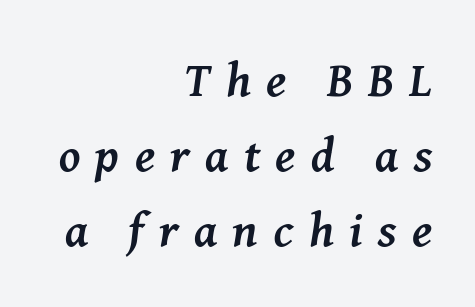
Compared with ordinary roman type, these characters are visibly tilted. Every row of glyphs terminates at an identical x-position on the right. Compared with typical body copy, the letter spacing here is much looser. The font family rendered here belongs to the serif group.
